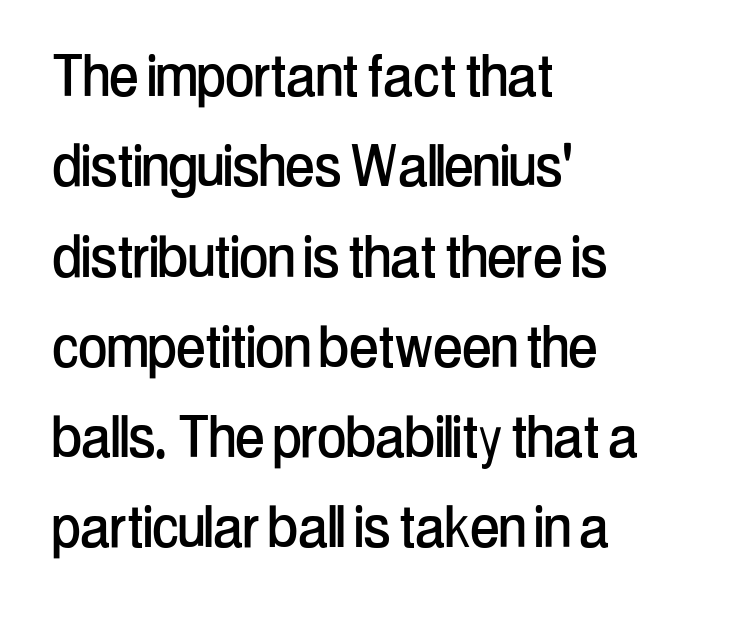
{"serif": "no", "italic": "no", "width": "condensed", "stroke_contrast": "low", "x_height": "medium", "monospaced": "no", "underline": "no", "align": "left", "line_spacing": "normal", "line_spacing_ratio": 1.29, "letter_spacing": "normal", "letter_spacing_em": 0.0, "glyph_px": 70}
